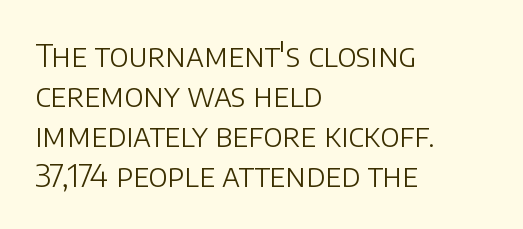
{"serif": "no", "italic": "no", "bold": "no", "weight": "light", "width": "normal", "stroke_contrast": "low", "x_height": "large", "monospaced": "no", "underline": "no", "align": "left", "line_spacing": "normal", "line_spacing_ratio": 1.29, "letter_spacing": "normal", "letter_spacing_em": 0.0, "glyph_px": 31}
